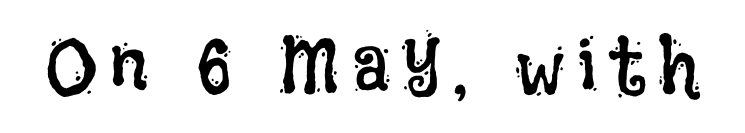
{"italic": "no", "bold": "no", "weight": "regular", "width": "condensed", "stroke_contrast": "low", "x_height": "large", "monospaced": "no", "underline": "no", "glyph_px": 78}
